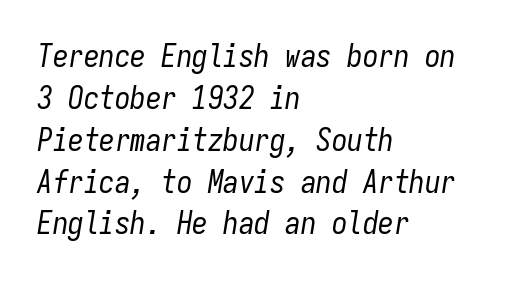
{"italic": "yes", "lean": "right", "slant_degrees": 9, "bold": "no", "weight": "regular", "width": "condensed", "stroke_contrast": "low", "x_height": "medium", "monospaced": "yes", "underline": "no", "align": "left", "line_spacing": "normal", "line_spacing_ratio": 1.35, "letter_spacing": "normal", "letter_spacing_em": 0.0, "glyph_px": 31}
